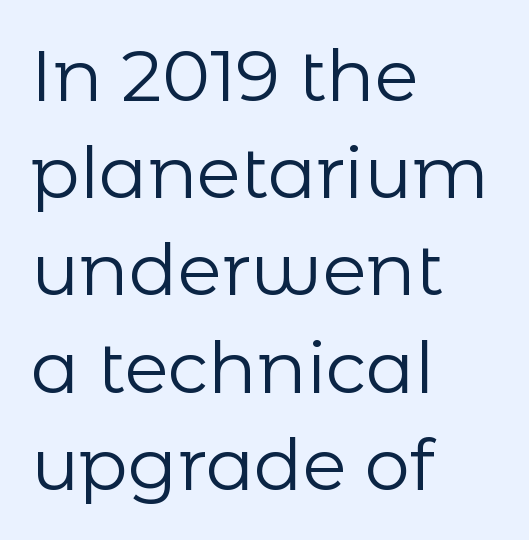
Q: Is the text bold? A: No.
Q: Is the text italic (slanted)? A: No, it is upright.
Q: Is the typeface a serif or a sans-serif typeface? A: Sans-serif.
Q: Is the text underlined? A: No.
Q: How is the paragraph aligned? A: Left-aligned.
Q: Is the spacing between letters normal or unusually wide? A: Normal.
Q: Is the spacing between lines tight, normal or loose? A: Normal.
Q: Width (condensed, normal, or wide)? A: Normal.
Q: Stroke contrast? A: Low.
Q: x-height? A: Medium.
Q: Monospaced? A: No.
